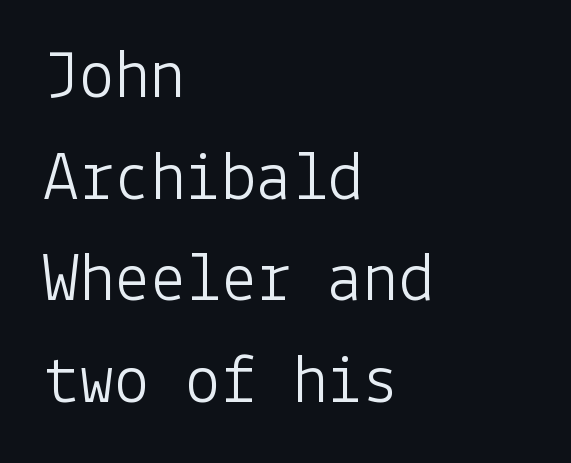
Q: Is the text bold? A: No.
Q: Is the text italic (slanted)? A: No, it is upright.
Q: Is the typeface a serif or a sans-serif typeface? A: Sans-serif.
Q: Is the text underlined? A: No.
Q: How is the paragraph aligned? A: Left-aligned.
Q: Is the spacing between letters normal or unusually wide? A: Normal.
Q: Is the spacing between lines tight, normal or loose? A: Normal.
Q: Width (condensed, normal, or wide)? A: Normal.
Q: Stroke contrast? A: Low.
Q: x-height? A: Medium.
